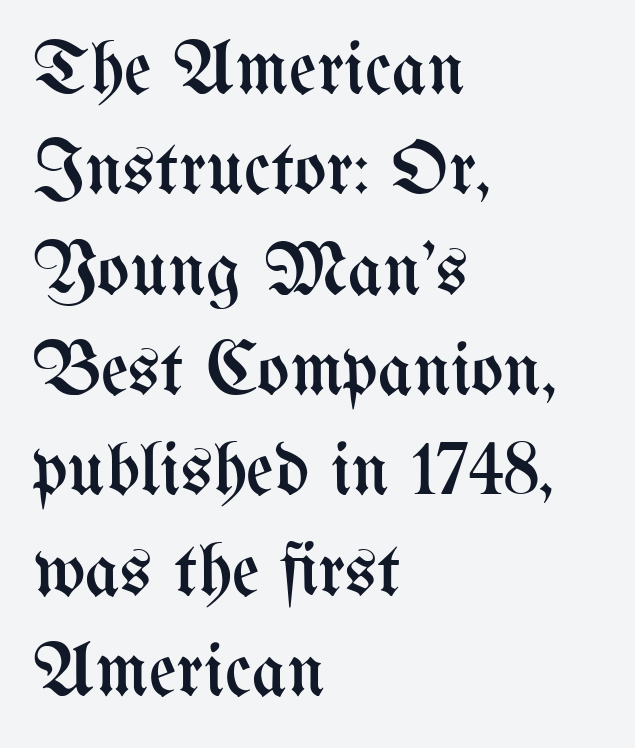
{"italic": "no", "bold": "no", "weight": "regular", "width": "condensed", "stroke_contrast": "medium", "x_height": "medium", "monospaced": "no", "underline": "no", "align": "left", "line_spacing": "normal", "line_spacing_ratio": 1.32, "letter_spacing": "normal", "letter_spacing_em": 0.0, "glyph_px": 76}
